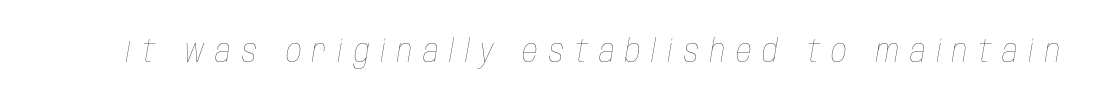
The image shows 31 px thin, condensed type, italic (leaning right); set unusually wide letter spacing (+0.35 em), not underlined; low stroke contrast and a large x-height.
